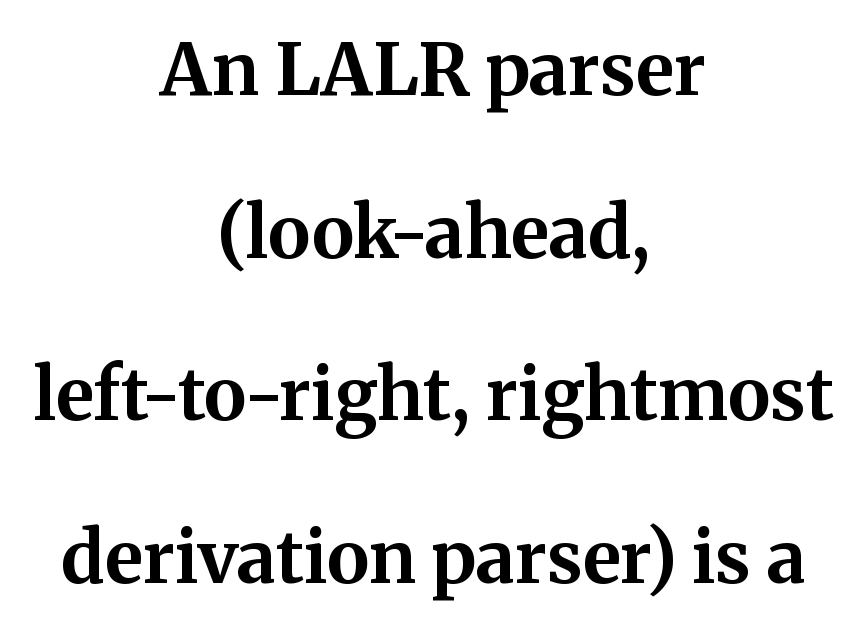
{"serif": "yes", "italic": "no", "bold": "yes", "weight": "bold", "width": "normal", "stroke_contrast": "medium", "x_height": "medium", "monospaced": "no", "underline": "no", "align": "center", "line_spacing": "loose", "line_spacing_ratio": 2.26, "letter_spacing": "normal", "letter_spacing_em": 0.0, "glyph_px": 72}
